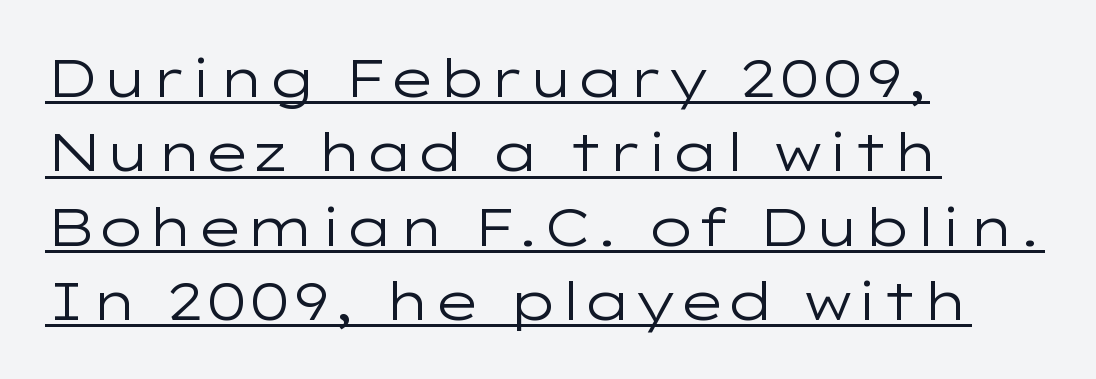
Designer's note — italics off, roman on. Vertically, the passage feels balanced, rows spaced as you'd expect. The text block is weighted toward the left margin, trailing off unevenly rightward. Typographically, this falls in the sans-serif category.
